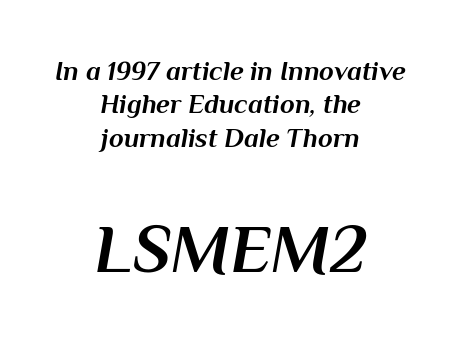
The rag falls on both sides of this text block equally. Here the designer chose a conventional face with non-uniform glyph widths. Compared with typical body copy, the letter spacing here is the same. Heft: maximum for text — a bold. Caption: upper text group reduced, lower text group enlarged.
